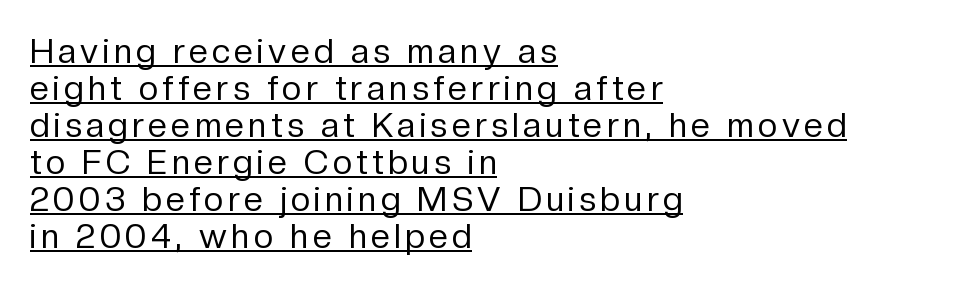
What kind of face is this? One without serifs — a sans. The rendering anchors every line to the left-hand side. No heavy texture on the line: the type isn't bold. The rendering uses the underline text-decoration. Character widths vary here, with narrow letters taking less room than wide ones. The vertical gap from one line to the next is small.
